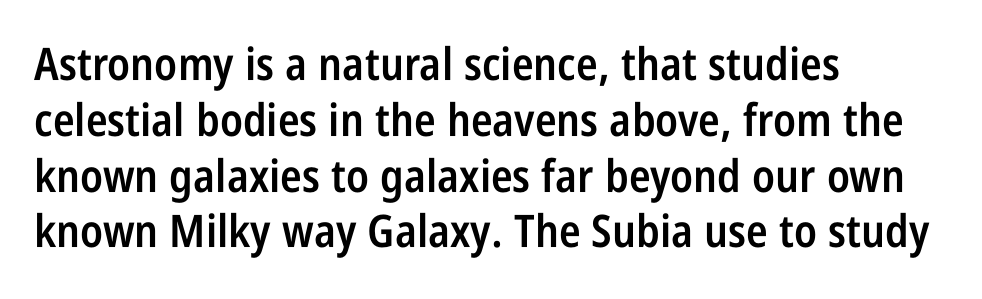
The image shows 45 px semibold, condensed sans-serif type, upright; set left-aligned, line spacing 1.24x, normal letter spacing, not underlined; low stroke contrast and a large x-height.
